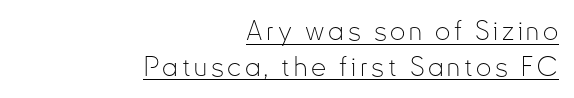
The image shows 27 px text type, upright; set right-aligned, normal line spacing (1.32x), underlined.
